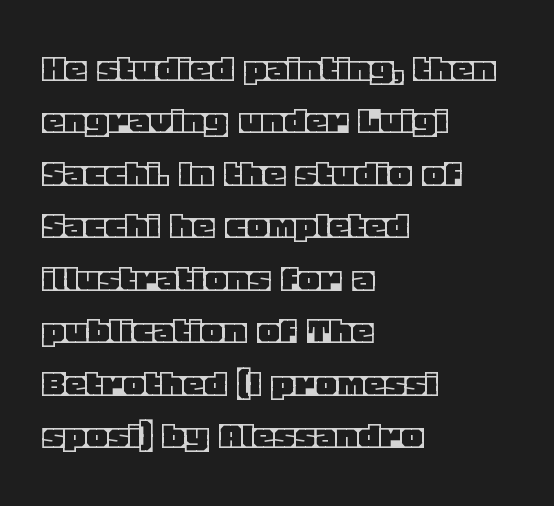
{"italic": "no", "width": "normal", "x_height": "large", "monospaced": "no", "underline": "no", "align": "left", "line_spacing": "normal", "line_spacing_ratio": 1.25, "letter_spacing": "normal", "letter_spacing_em": 0.0, "glyph_px": 42}
